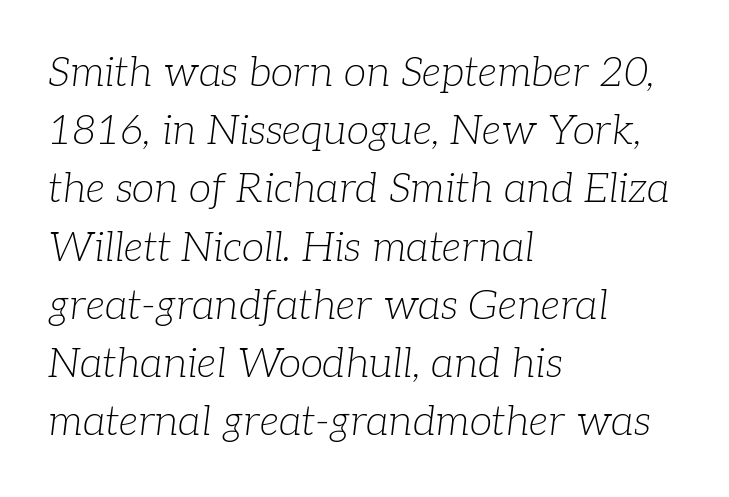
The image shows 41 px light serif type, italic (leaning right); set left-aligned, normal line spacing (1.42x), normal letter spacing, not underlined; low stroke contrast and a medium x-height.
